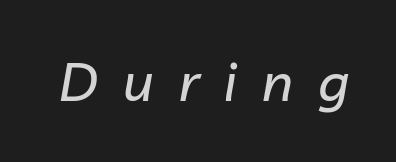
Emphasis-style slanted type is in use. Is this a fixed-width face? No — the glyphs have proportional, varying widths. Anything drawn beneath the words? Only blank space. Letter spacing: wide.
